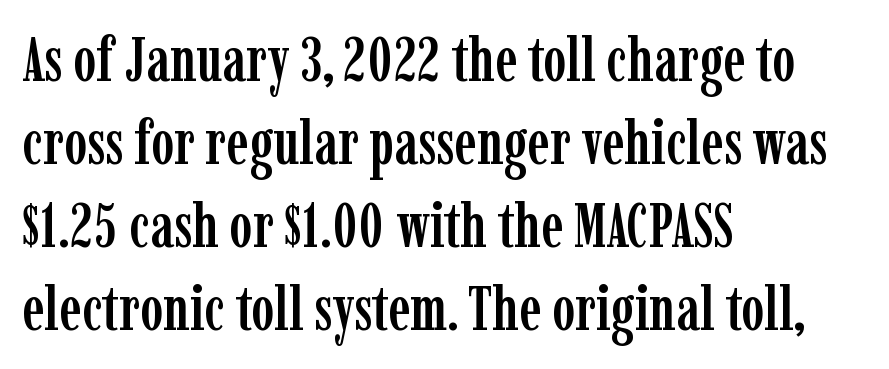
The image shows 62 px condensed serif type, upright; set left-aligned, normal line spacing (1.34x), normal letter spacing, not underlined; low stroke contrast and a medium x-height.
